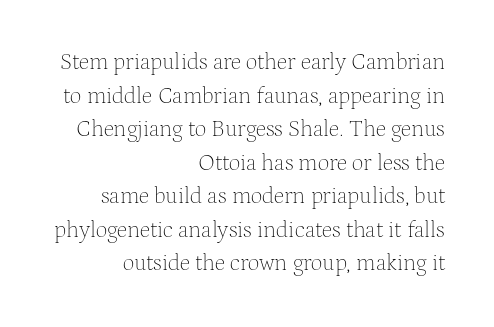
The image shows 23 px text type, upright; set right-aligned, normal line spacing (1.46x), normal letter spacing, not underlined.
